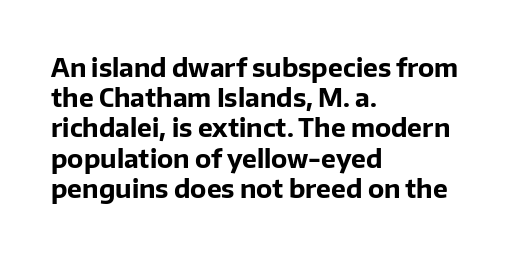
Q: Is the text bold? A: Yes.
Q: Is the text italic (slanted)? A: No, it is upright.
Q: Is the text underlined? A: No.
Q: How is the paragraph aligned? A: Left-aligned.
Q: Is the spacing between letters normal or unusually wide? A: Normal.
